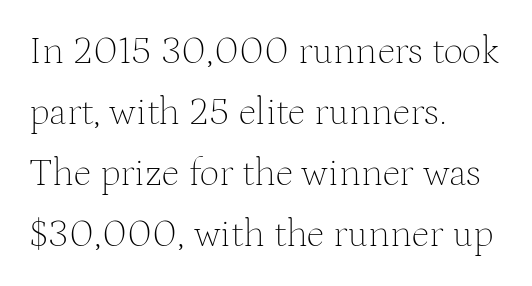
{"serif": "yes", "italic": "no", "bold": "no", "weight": "thin", "width": "normal", "stroke_contrast": "medium", "x_height": "medium", "monospaced": "no", "underline": "no", "align": "left", "line_spacing": "normal", "line_spacing_ratio": 1.56, "letter_spacing": "normal", "letter_spacing_em": 0.0, "glyph_px": 39}
